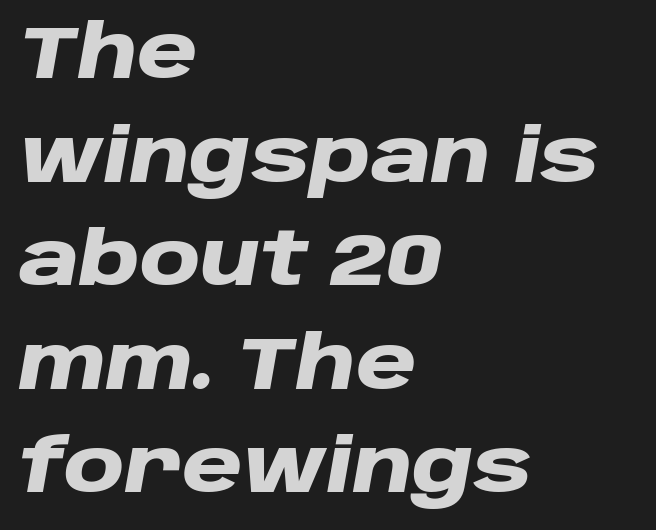
The image shows 74 px heavy, wide type, italic (leaning right); set left-aligned, normal line spacing (1.4x), normal letter spacing, not underlined; low stroke contrast and a large x-height.
